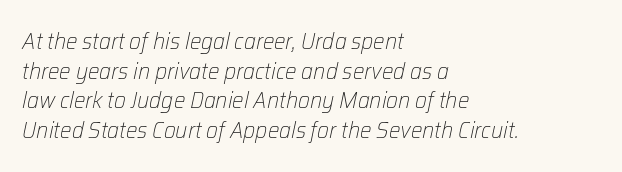
Q: Is the text bold? A: No.
Q: Is the text italic (slanted)? A: Yes, it leans right by about 12 degrees.
Q: Is the text underlined? A: No.
Q: How is the paragraph aligned? A: Left-aligned.
Q: Is the spacing between letters normal or unusually wide? A: Normal.
Q: Is the spacing between lines tight, normal or loose? A: Normal.
